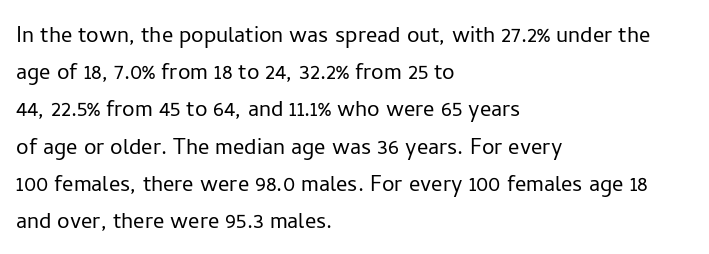
The typeface has the unassuming heft of standard copy or less. The paragraph shown leans on its left margin. The rendering shows plain stroke endings on the letterforms — a sans-serif design. This rendering leaves character spacing at its baseline value. Bare-footed words on every line. Tall strokes in this sample are plumb rather than angled.
